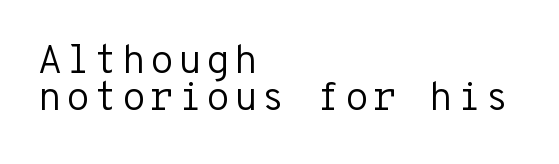
{"serif": "no", "italic": "no", "bold": "no", "weight": "regular", "width": "normal", "stroke_contrast": "low", "x_height": "medium", "monospaced": "yes", "underline": "no", "align": "left", "line_spacing": "tight", "line_spacing_ratio": 0.96, "glyph_px": 39}
